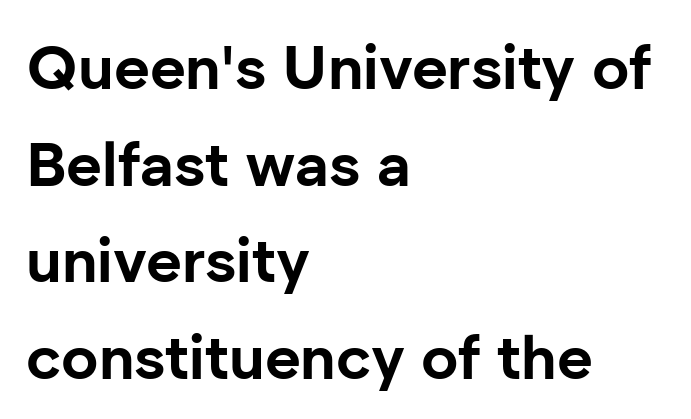
The image shows 62 px bold sans-serif type, upright; set left-aligned, normal line spacing (1.56x), normal letter spacing, not underlined; low stroke contrast and a medium x-height.
